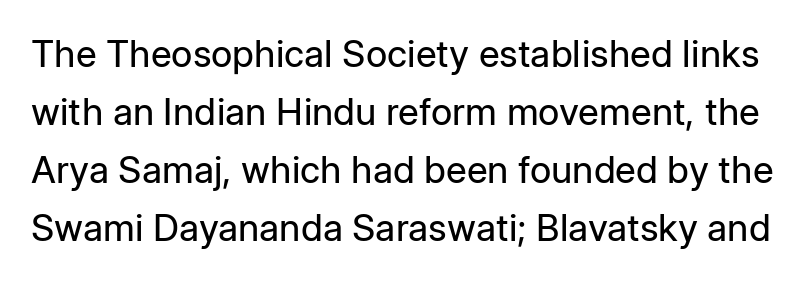
The image shows 37 px regular-weight sans-serif type, upright; set normal line spacing (1.57x), normal letter spacing, not underlined; low stroke contrast and a medium x-height.
